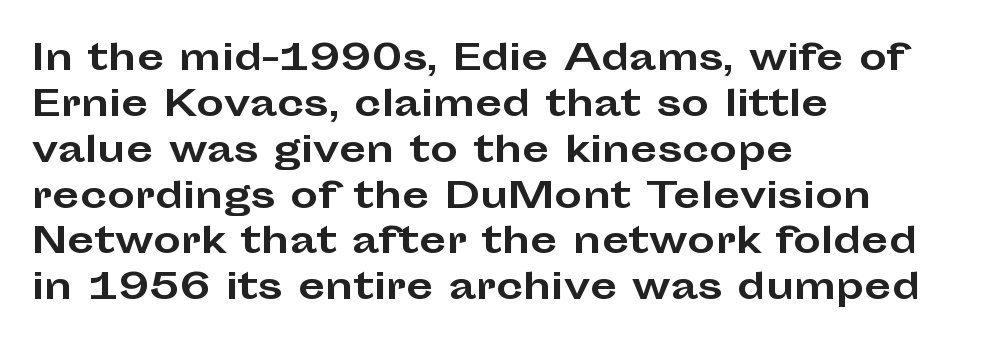
The image shows 35 px bold, wide sans-serif type, upright; set left-aligned, normal line spacing (1.31x), normal letter spacing, not underlined; low stroke contrast and a medium x-height.
